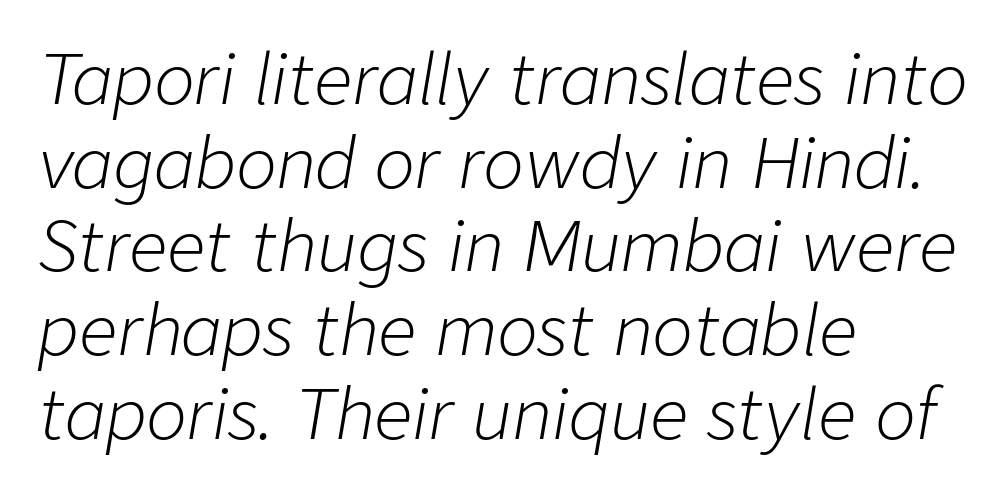
The image shows 68 px light type, italic (leaning right); set left-aligned, line spacing 1.23x, normal letter spacing, not underlined; low stroke contrast and a medium x-height.
